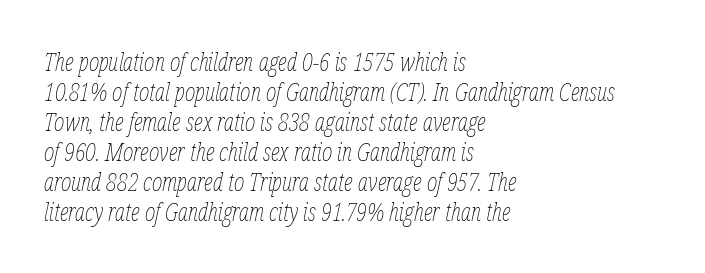
The text block is weighted toward the left margin, trailing off unevenly rightward. Nothing heavy about these letters — not bold at all. Observe the ordinary spacing: letters are neighbours, not strangers. A bare baseline throughout the passage. Yep, that's italic — everything's leaning.
